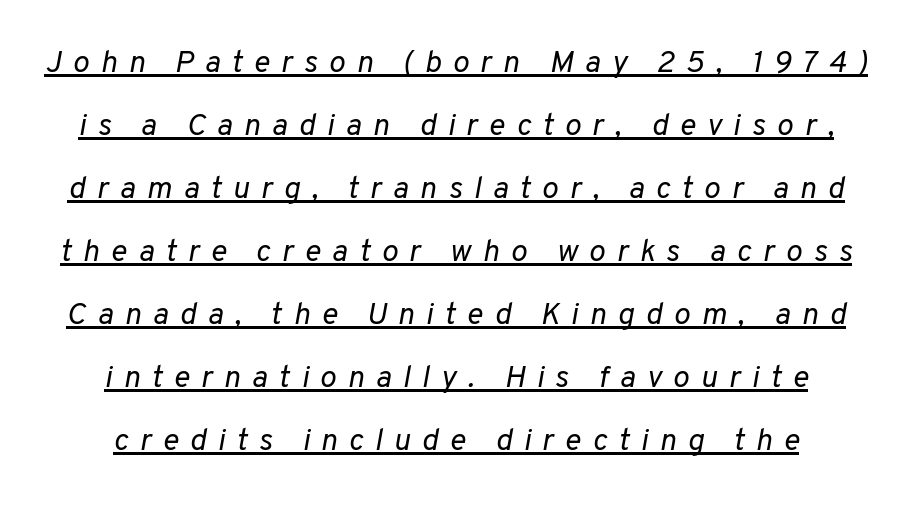
Q: Is the text bold? A: No.
Q: Is the text italic (slanted)? A: Yes, it leans right by about 10 degrees.
Q: Is the text underlined? A: Yes.
Q: Is the spacing between letters normal or unusually wide? A: Unusually wide.
Q: Is the spacing between lines tight, normal or loose? A: Loose.
Q: Width (condensed, normal, or wide)? A: Normal.
Q: Stroke contrast? A: Low.
Q: x-height? A: Medium.
Q: Monospaced? A: No.
